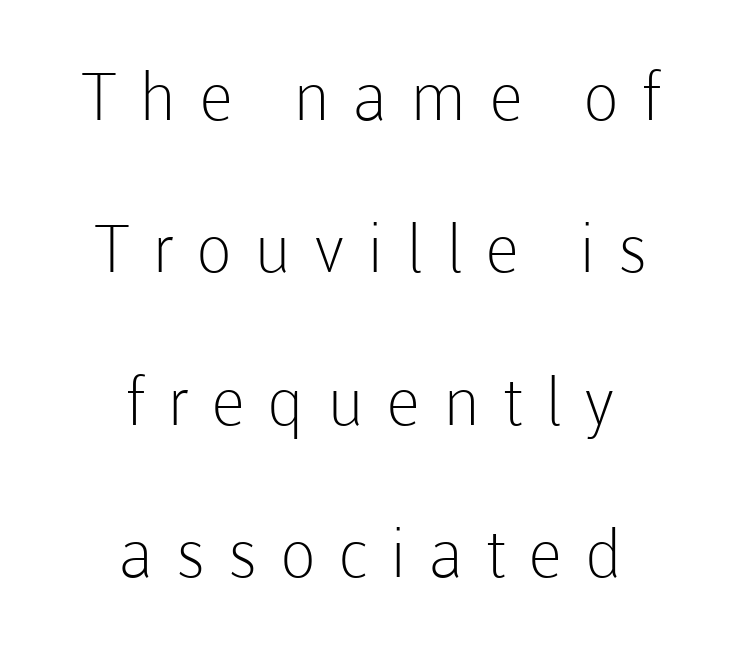
Q: Is the text bold? A: No.
Q: Is the text italic (slanted)? A: No, it is upright.
Q: Is the typeface a serif or a sans-serif typeface? A: Sans-serif.
Q: Is the text underlined? A: No.
Q: How is the paragraph aligned? A: Centered.
Q: Is the spacing between letters normal or unusually wide? A: Unusually wide.
Q: Is the spacing between lines tight, normal or loose? A: Loose.
Q: Width (condensed, normal, or wide)? A: Normal.
Q: Stroke contrast? A: Low.
Q: x-height? A: Medium.
Q: Monospaced? A: No.
